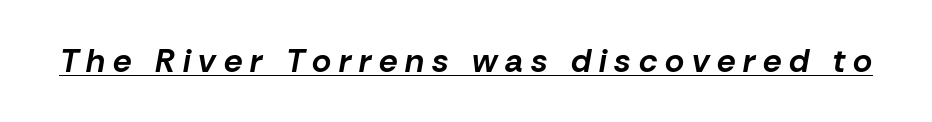
{"italic": "yes", "lean": "right", "slant_degrees": 10, "bold": "yes", "weight": "bold", "width": "normal", "stroke_contrast": "low", "x_height": "medium", "monospaced": "no", "underline": "yes", "letter_spacing": "wide", "letter_spacing_em": 0.24, "glyph_px": 33}
